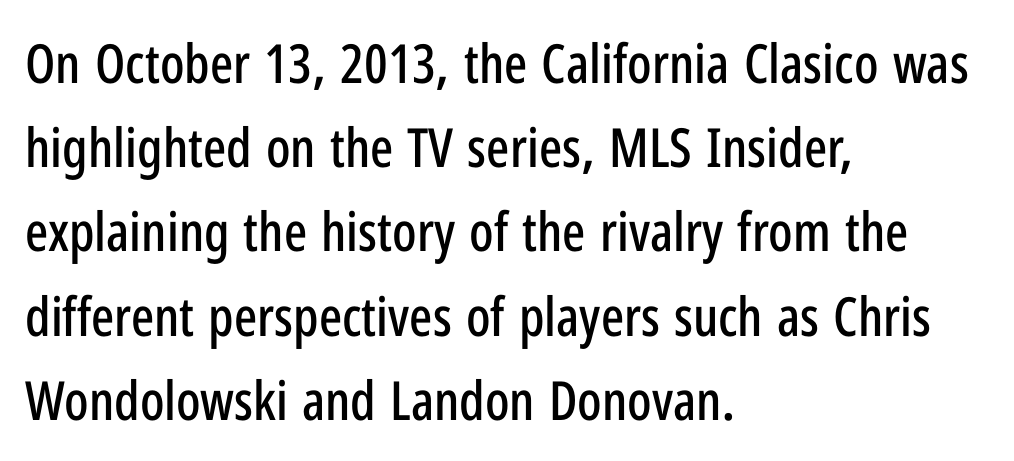
{"serif": "no", "italic": "no", "width": "condensed", "stroke_contrast": "low", "x_height": "medium", "monospaced": "no", "underline": "no", "align": "left", "line_spacing": "normal", "line_spacing_ratio": 1.56, "letter_spacing": "normal", "letter_spacing_em": 0.0, "glyph_px": 54}
